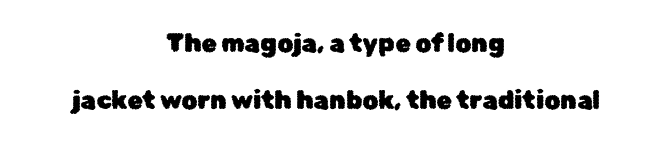
The image shows 25 px text type, upright; set centered, loose line spacing (2.27x), normal letter spacing, not underlined.
